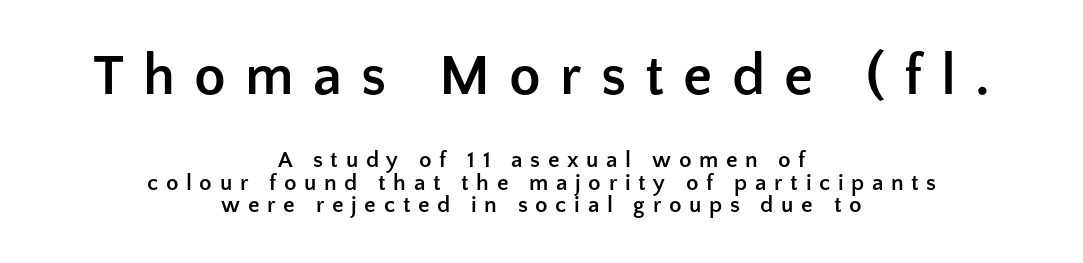
The image shows 58 px semibold sans-serif type, upright; set centered, tight line spacing (0.98x), unusually wide letter spacing (+0.33 em), not underlined; the first (top) block is 2.52x larger; low stroke contrast and a medium x-height.
